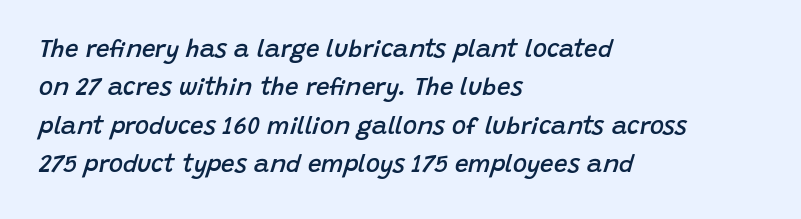
The designer left line spacing at the default. Posture: slanted. The characters look somewhat weighty, a semibold short of true bold. How are the letters spaced? Ordinarily, with no added tracking. Any mark beneath the type? The region is blank. These lines stack with their left ends in a neat column.
